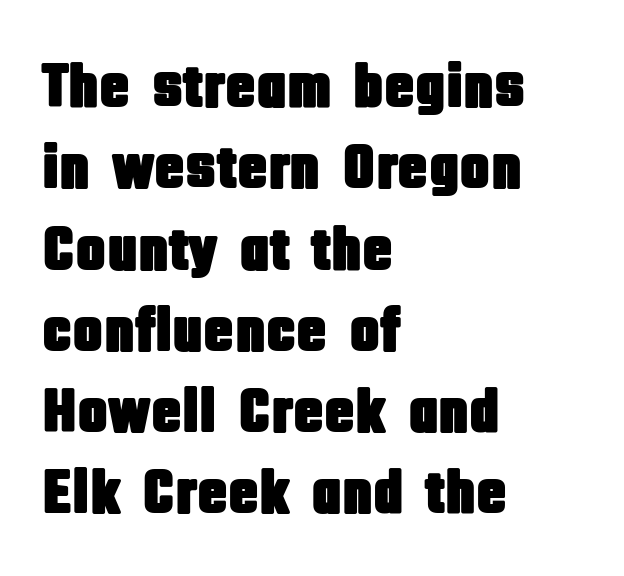
The image shows 63 px condensed sans-serif type, upright; set left-aligned, normal line spacing (1.29x), normal letter spacing, not underlined; low stroke contrast and a large x-height.
